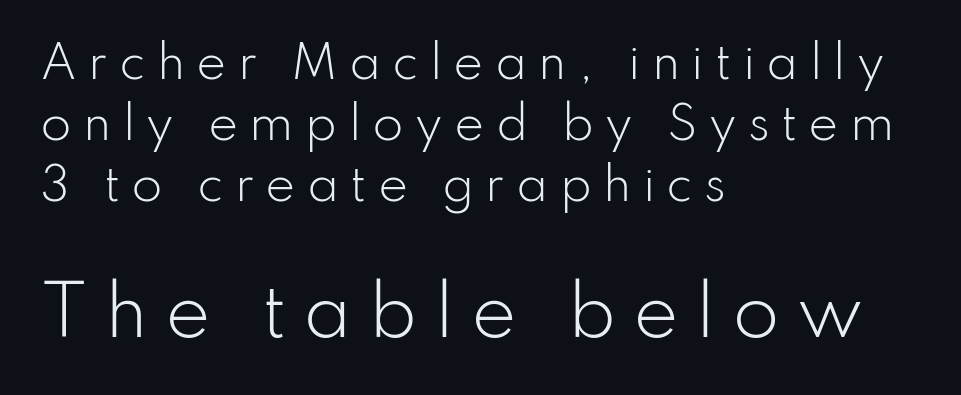
The rag falls on the right side of this text block. Quick note: not italic, upright. Tracking value appears strongly positive — letters spread wide. A typesetter would call this proportional, since set widths differ per character.
